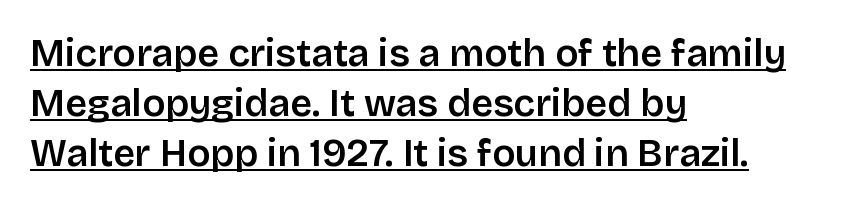
Q: Is the text bold? A: Semi-bold.
Q: Is the text italic (slanted)? A: No, it is upright.
Q: Is the typeface a serif or a sans-serif typeface? A: Sans-serif.
Q: Is the text underlined? A: Yes.
Q: How is the paragraph aligned? A: Left-aligned.
Q: Is the spacing between letters normal or unusually wide? A: Normal.
Q: Is the spacing between lines tight, normal or loose? A: Normal.
Q: Width (condensed, normal, or wide)? A: Normal.
Q: Stroke contrast? A: Low.
Q: x-height? A: Large.
Q: Monospaced? A: No.
